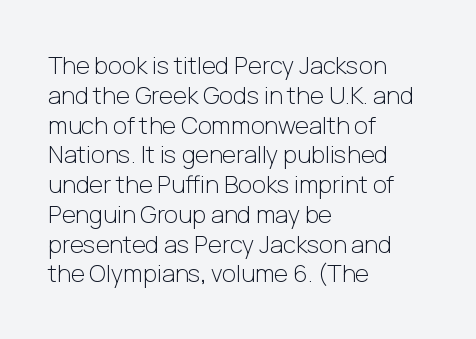
The image shows 24 px text type, upright; set left-aligned, line spacing 1.24x, normal letter spacing, not underlined.
